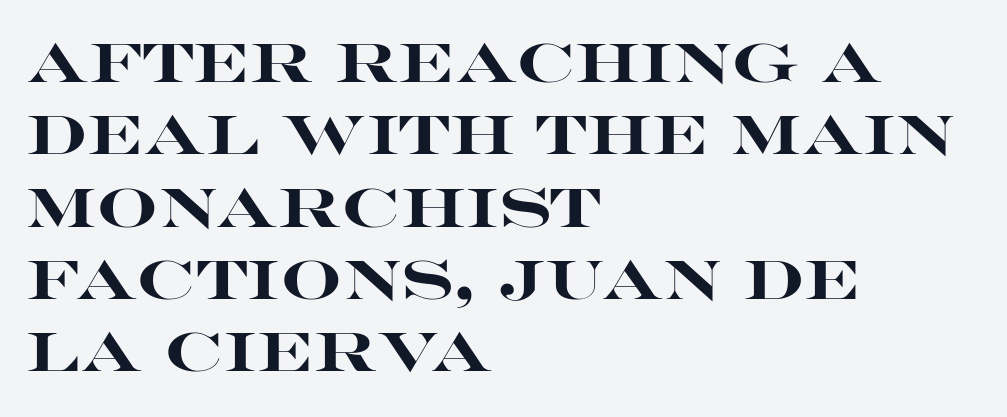
The passage shown is emphatically bold. A clean baseline with only descenders dipping below it. This is roman type, the default non-slanted kind.
